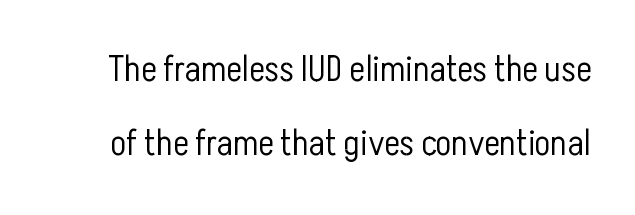
The area under the type is left untouched. In terms of posture, this sample is upright. Nope, no serifs anywhere on these letters. Each new line begins a long way beneath the previous one. You could not count columns in this text — the font is proportionally spaced.
